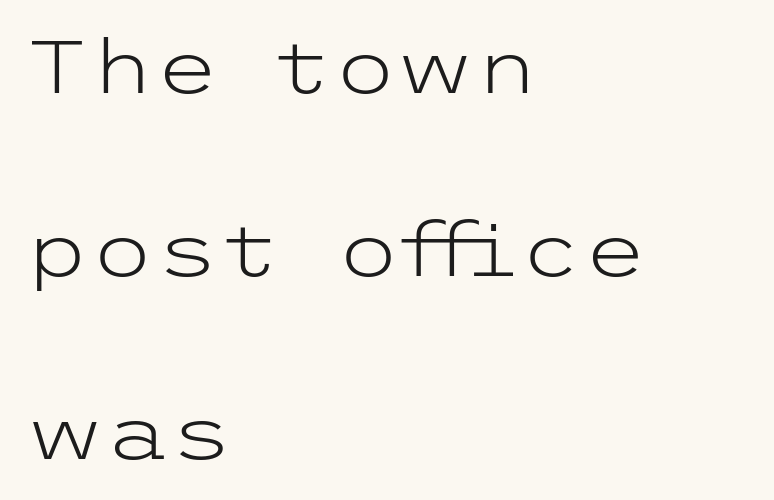
Leading: increased. No heavy texture on the line: the type isn't bold. The font's upright variant was chosen for this text. Between one letter and the next there's only the usual sliver of space. Are there feet on the stems? There aren't — it's a sans. A student would call this left alignment; a typographer would say flush left, rag right.
